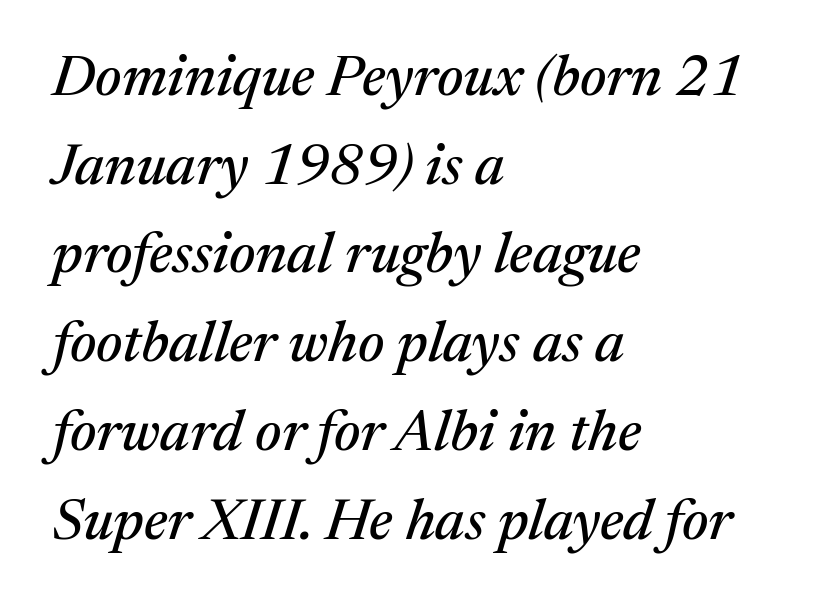
{"serif": "yes", "italic": "yes", "lean": "right", "slant_degrees": 17, "width": "normal", "stroke_contrast": "medium", "x_height": "medium", "monospaced": "no", "underline": "no", "align": "left", "line_spacing": "normal", "line_spacing_ratio": 1.53, "letter_spacing": "normal", "letter_spacing_em": 0.0, "glyph_px": 58}
